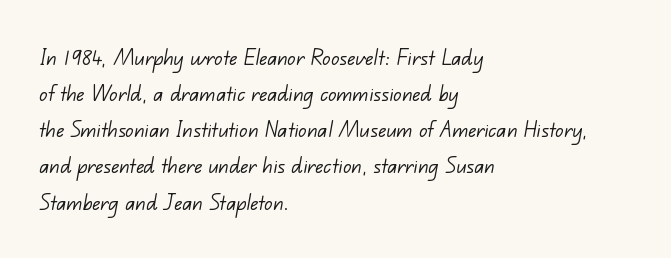
Q: Is the text bold? A: No.
Q: Is the text underlined? A: No.
Q: How is the paragraph aligned? A: Left-aligned.
Q: Is the spacing between letters normal or unusually wide? A: Normal.
Q: Is the spacing between lines tight, normal or loose? A: Normal.
